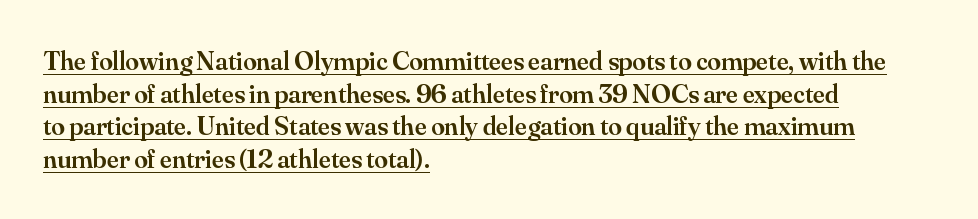
{"italic": "no", "bold": "semi", "underline": "yes", "align": "left", "line_spacing_ratio": 1.21, "letter_spacing": "normal", "letter_spacing_em": 0.0, "glyph_px": 27}
